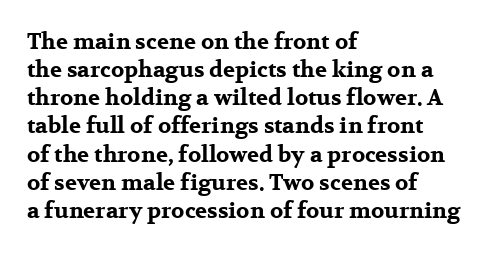
The passage is arranged the way most books set body copy — flush left. No word sits above an underline. Nobody touched the tracking dial on this one. Stroke thickness is high; the sample reads as a true bold.
